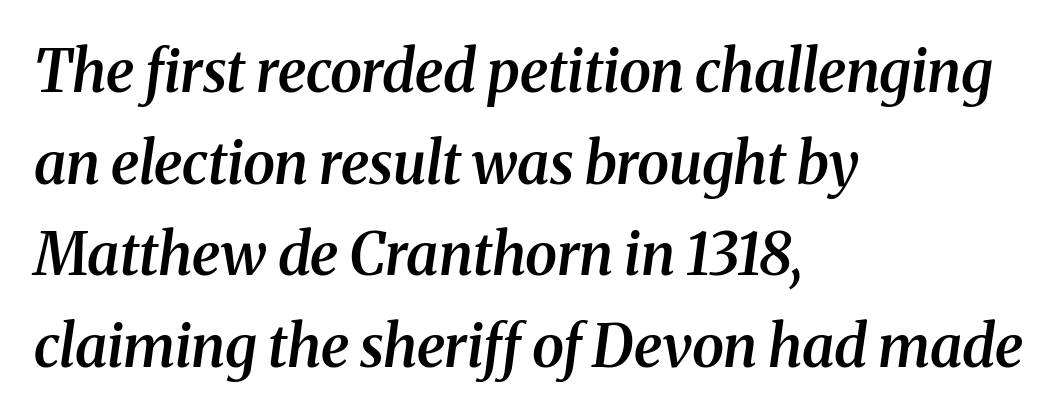
{"serif": "yes", "italic": "yes", "lean": "right", "slant_degrees": 8, "bold": "semi", "weight": "semibold", "width": "normal", "stroke_contrast": "medium", "x_height": "medium", "monospaced": "no", "underline": "no", "align": "left", "line_spacing": "normal", "line_spacing_ratio": 1.58, "letter_spacing": "normal", "letter_spacing_em": 0.0, "glyph_px": 58}
